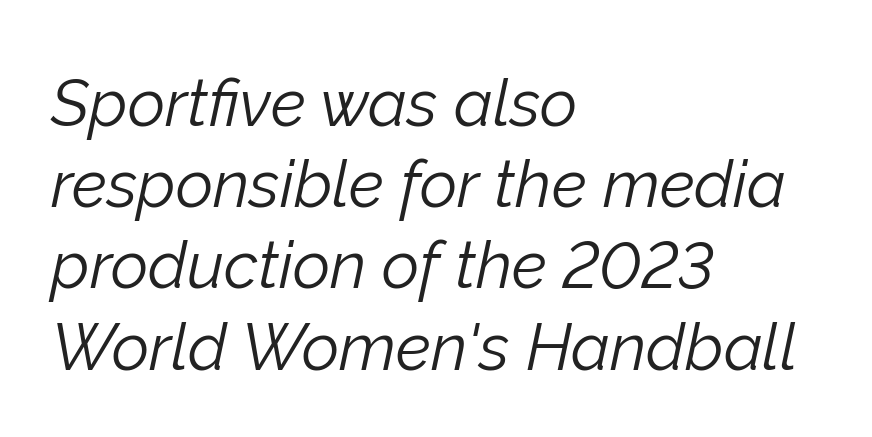
The rendering uses natural spacing where letterforms have individual widths. These lines keep a tight, regular rhythm from letter to letter. Reading down the column, the eye jumps a familiar distance to each next line. The cut favours lightness, reaching ordinary text weight at its darkest. Bare-footed words on every line.
